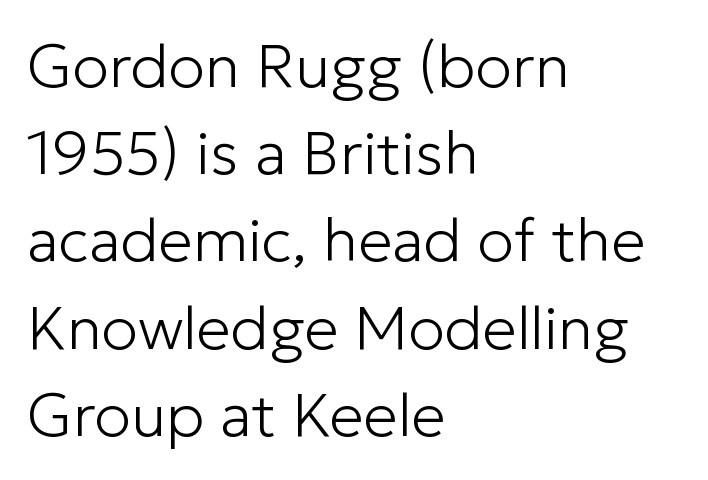
The image shows 61 px light sans-serif type, upright; set left-aligned, normal line spacing (1.43x), normal letter spacing, not underlined; low stroke contrast and a medium x-height.
